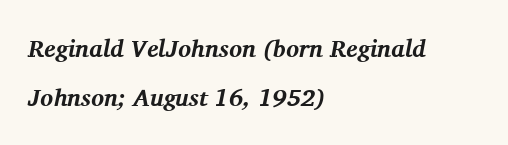
{"italic": "yes", "lean": "right", "slant_degrees": 11, "bold": "yes", "underline": "no", "align": "left", "line_spacing": "loose", "line_spacing_ratio": 2.03, "letter_spacing": "normal", "letter_spacing_em": 0.0, "glyph_px": 24}
